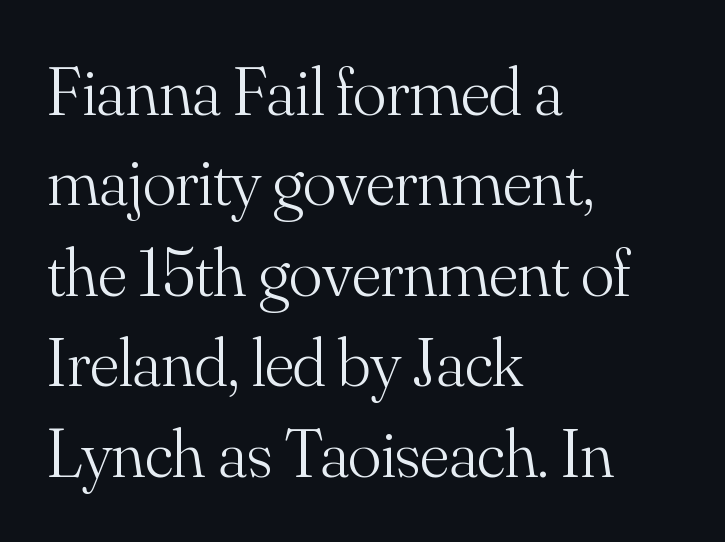
{"serif": "yes", "italic": "no", "bold": "no", "weight": "light", "width": "normal", "stroke_contrast": "medium", "x_height": "small", "monospaced": "no", "underline": "no", "align": "left", "line_spacing": "normal", "line_spacing_ratio": 1.31, "letter_spacing": "normal", "letter_spacing_em": 0.0, "glyph_px": 69}
